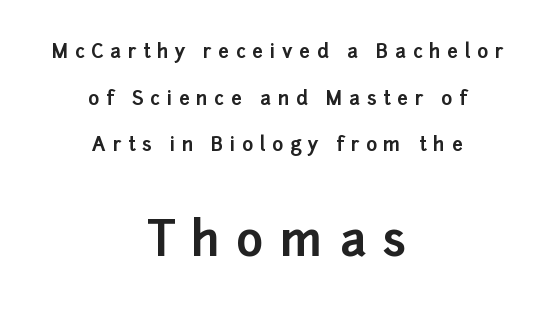
The image shows 47 px bold sans-serif type, upright; set centered, loose line spacing (2.45x), unusually wide letter spacing (+0.35 em), not underlined; the second (bottom) block is 2.47x larger; low stroke contrast and a medium x-height.
